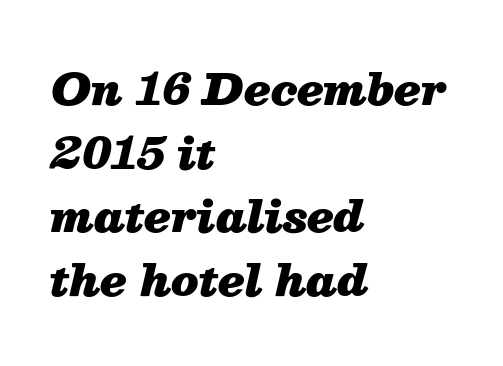
Q: Is the text bold? A: Yes.
Q: Is the text italic (slanted)? A: Yes, it leans right by about 13 degrees.
Q: Is the text underlined? A: No.
Q: How is the paragraph aligned? A: Left-aligned.
Q: Is the spacing between letters normal or unusually wide? A: Normal.
Q: Is the spacing between lines tight, normal or loose? A: Normal.
Q: Width (condensed, normal, or wide)? A: Normal.
Q: Stroke contrast? A: Medium.
Q: x-height? A: Medium.
Q: Monospaced? A: No.
